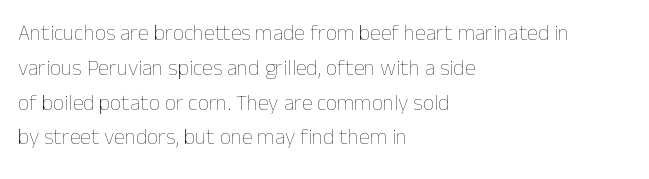
Q: Is the text bold? A: No.
Q: Is the text italic (slanted)? A: No, it is upright.
Q: Is the text underlined? A: No.
Q: How is the paragraph aligned? A: Left-aligned.
Q: Is the spacing between letters normal or unusually wide? A: Normal.
Q: Is the spacing between lines tight, normal or loose? A: Normal.
